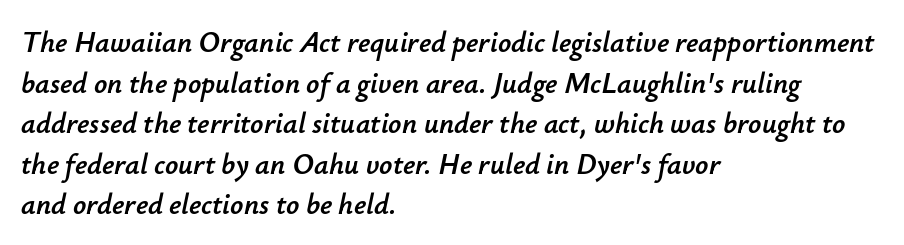
{"italic": "yes", "lean": "right", "slant_degrees": 12, "width": "normal", "stroke_contrast": "low", "x_height": "small", "monospaced": "no", "underline": "no", "align": "left", "line_spacing": "normal", "line_spacing_ratio": 1.4, "letter_spacing": "normal", "letter_spacing_em": 0.0, "glyph_px": 29}
